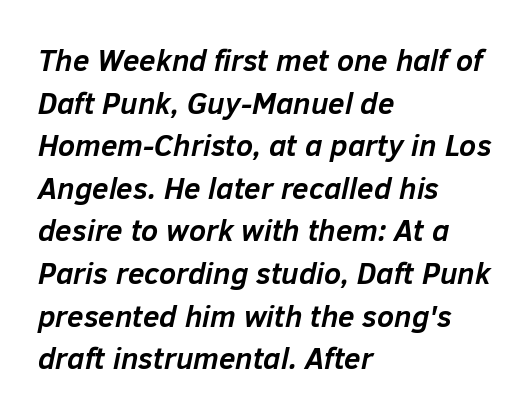
A typesetter would mark this as italic. Compared with an ordinary text face, these strokes are far heavier — a full bold. This sample is left-justified, so line endings fall wherever the words run out. Compared with typical body copy, the letter spacing here is the same. Check the space under the baseline: it is left empty.
